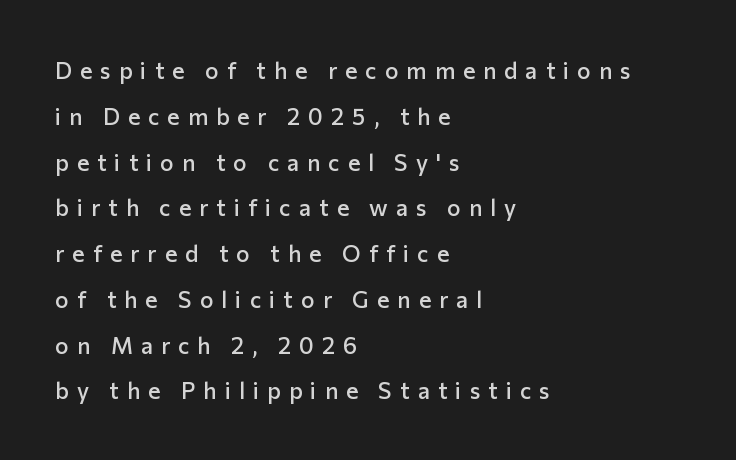
{"italic": "no", "bold": "semi", "underline": "no", "align": "left", "line_spacing": "loose", "line_spacing_ratio": 1.99, "letter_spacing": "wide", "letter_spacing_em": 0.35, "glyph_px": 23}
